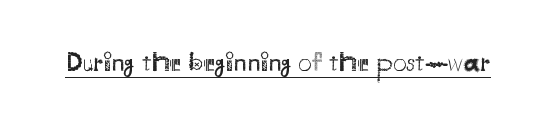
Vertical stems look standard width or narrower in stroke. This sample carries an underscore along the baseline area. Notice how the stems are strictly vertical — no italics here. Spacing between characters is what you'd get straight out of the box.
